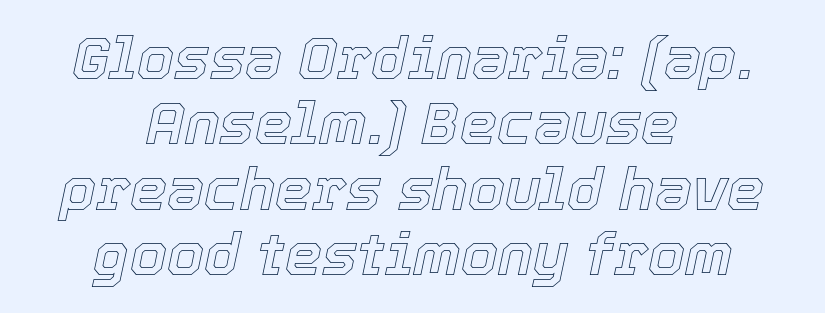
The face used here is proportionally spaced, like ordinary book or web type. Standard letterfit; no display-style spreading of the glyphs. Layout note: lines centered. The specimen omits any rule beneath the text block's lines. The font's italic variant was chosen for this text. Line spacing here is tight.
